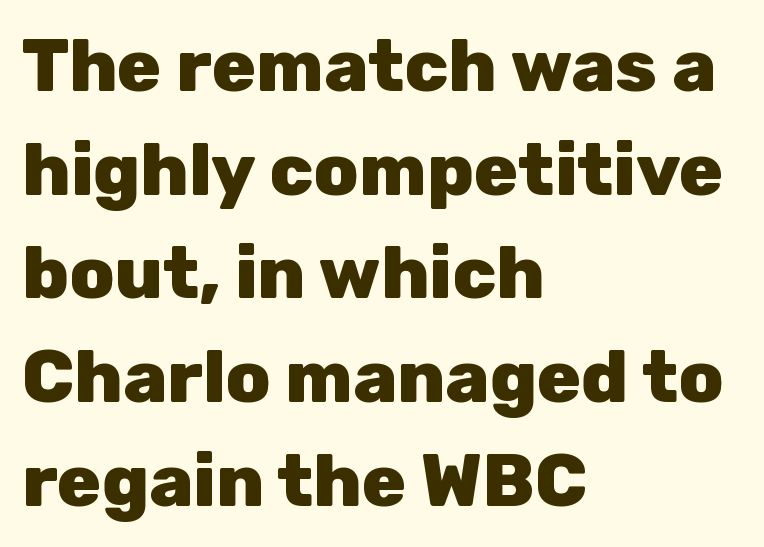
{"serif": "no", "italic": "no", "bold": "yes", "weight": "heavy", "width": "normal", "stroke_contrast": "low", "x_height": "medium", "monospaced": "no", "underline": "no", "align": "left", "line_spacing": "normal", "line_spacing_ratio": 1.42, "letter_spacing": "normal", "letter_spacing_em": 0.0, "glyph_px": 73}
